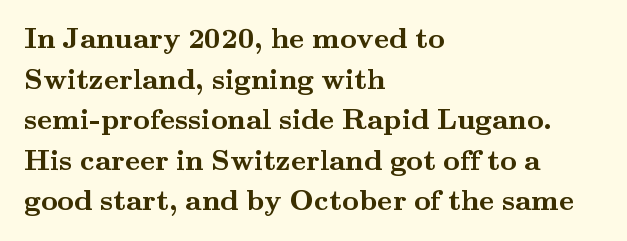
Typographic density is high because the face is bold. These lines were composed using upright roman letters. The line texture is even and compact thanks to regular tracking. If you measured baseline to baseline, you'd find a middling distance. Does the type have serifs? Yes, each stem ends in a small foot. Is this a fixed-width face? No — the glyphs have proportional, varying widths.
